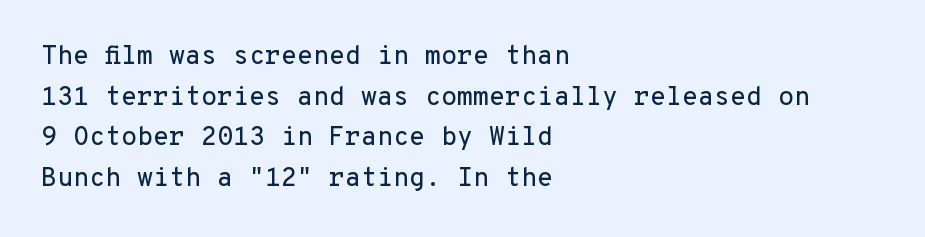
This rendering features lettering with no underline. How are the letters spaced? Ordinarily, with no added tracking. The setting favours the left margin, as ordinary paragraphs usually do. Does the lettering tilt? It doesn't — this is upright. Summary of vertical rhythm: regular, with standard interline spacing.
